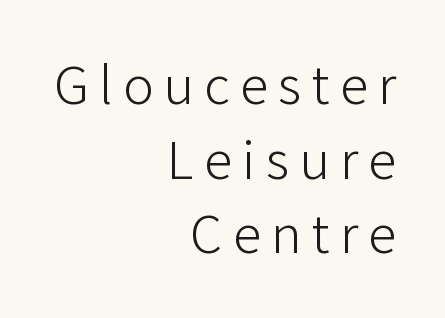
Clear beneath every line of the passage. Stem width sits at or under what a default text font uses. Here the designer chose a conventional face with non-uniform glyph widths. The axis of the letterforms is exactly vertical. Each letter's strokes conclude bluntly, with no projecting serifs. Casual observation: everything's shoved over to the right.
